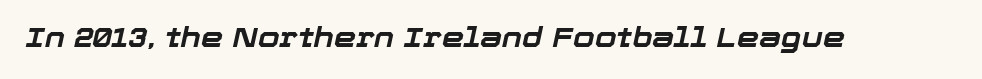
The image shows 28 px bold type, italic (leaning right); set normal letter spacing, not underlined; low stroke contrast and a medium x-height.
